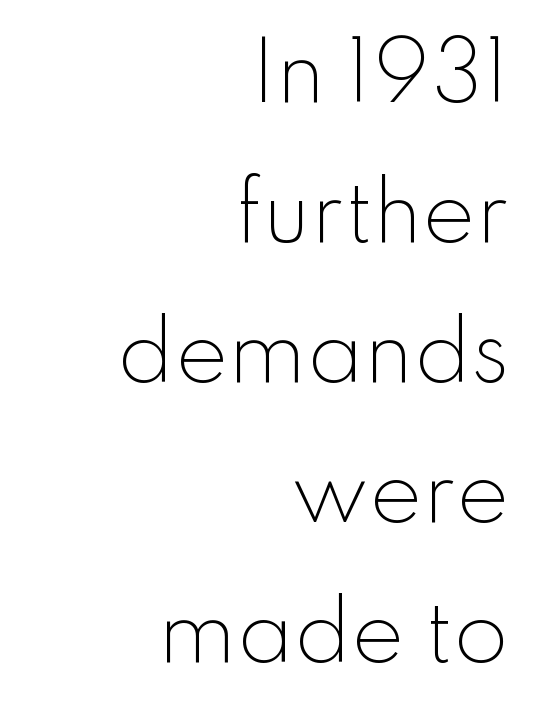
{"serif": "no", "italic": "no", "bold": "no", "weight": "light", "width": "normal", "stroke_contrast": "low", "x_height": "small", "monospaced": "no", "underline": "no", "align": "right", "line_spacing_ratio": 1.75, "letter_spacing": "normal", "letter_spacing_em": 0.0, "glyph_px": 80}
